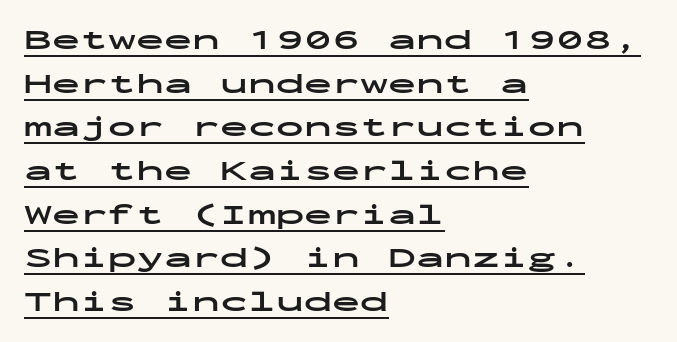
This sample uses a sans-serif face. In terms of letterspacing, this is plain default setting. A rule runs beneath these lines of type. The line-height multiplier appears to be the usual default. Stroke thickness is high; the sample reads as a true bold. The letters stand straight up with perfectly vertical stems.
